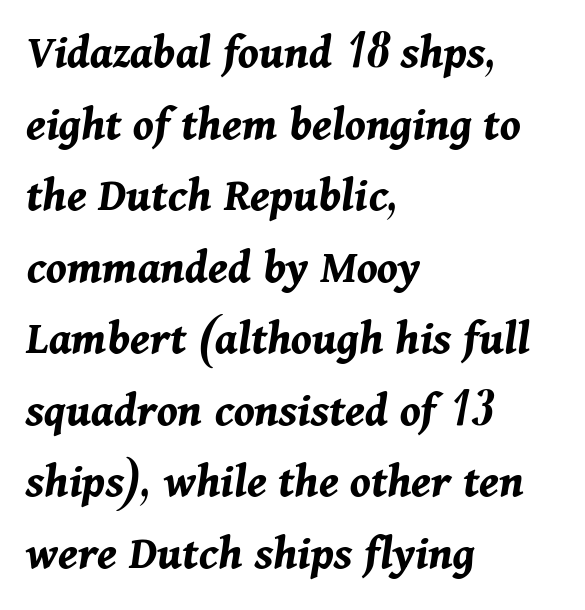
The image shows 49 px bold type, italic (leaning right); set left-aligned, normal line spacing (1.46x), normal letter spacing, not underlined; medium stroke contrast and a medium x-height.
